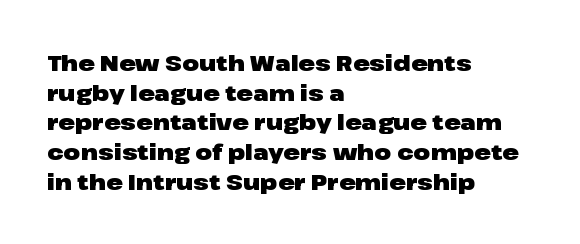
Q: Is the text bold? A: Yes.
Q: Is the text italic (slanted)? A: No, it is upright.
Q: Is the text underlined? A: No.
Q: How is the paragraph aligned? A: Left-aligned.
Q: Is the spacing between letters normal or unusually wide? A: Normal.
Q: Is the spacing between lines tight, normal or loose? A: Normal.
